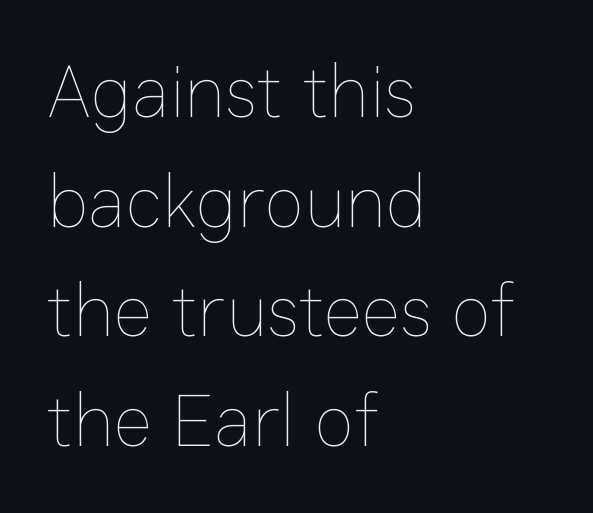
{"italic": "no", "bold": "no", "weight": "thin", "width": "normal", "stroke_contrast": "low", "x_height": "medium", "monospaced": "no", "underline": "no", "align": "left", "line_spacing": "normal", "line_spacing_ratio": 1.48, "letter_spacing": "normal", "letter_spacing_em": 0.0, "glyph_px": 74}
